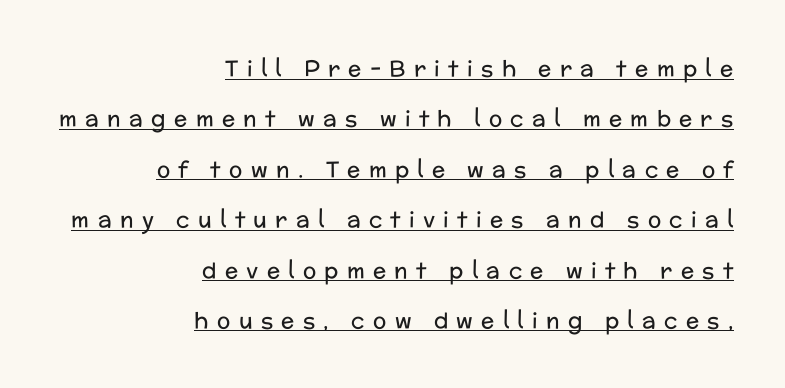
{"italic": "no", "bold": "no", "underline": "yes", "align": "right", "line_spacing": "loose", "line_spacing_ratio": 2.29, "letter_spacing": "wide", "letter_spacing_em": 0.38, "glyph_px": 22}
